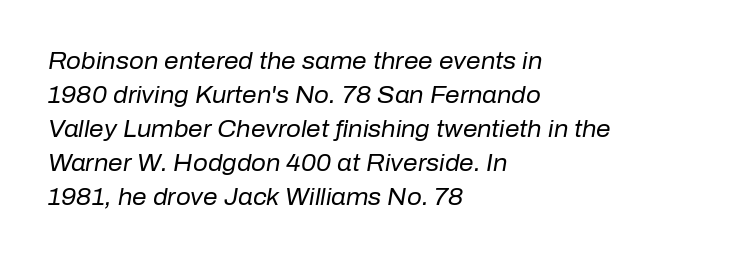
Descender tails drop into unmarked territory. Compared with a centered layout, this one pins lines to the left instead. The glyphs look as if they've been sheared to an angle. Horizontal bands of white between lines are of average thickness.
